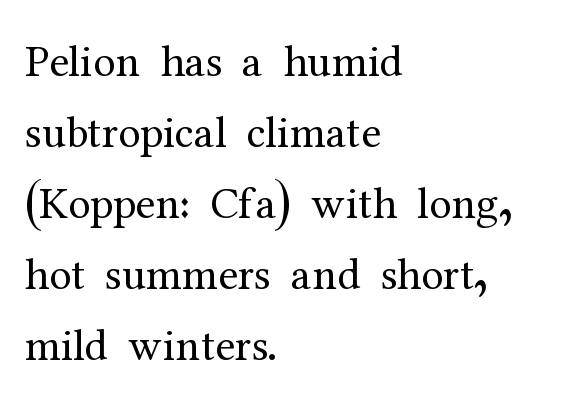
{"serif": "yes", "italic": "no", "bold": "no", "weight": "regular", "width": "normal", "stroke_contrast": "medium", "x_height": "medium", "monospaced": "no", "underline": "no", "align": "left", "line_spacing": "normal", "line_spacing_ratio": 1.58, "letter_spacing": "normal", "letter_spacing_em": 0.0, "glyph_px": 45}
